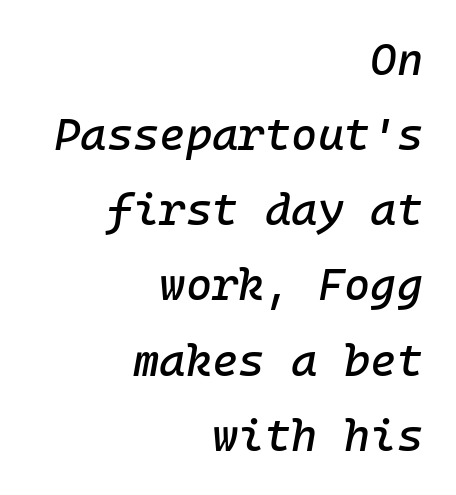
The type is set solid horizontally, with unmodified tracking. Layout note: lines flush right. This sample keeps an unexceptional amount of space between lines. Italic? Definitely — the glyphs are oblique.
